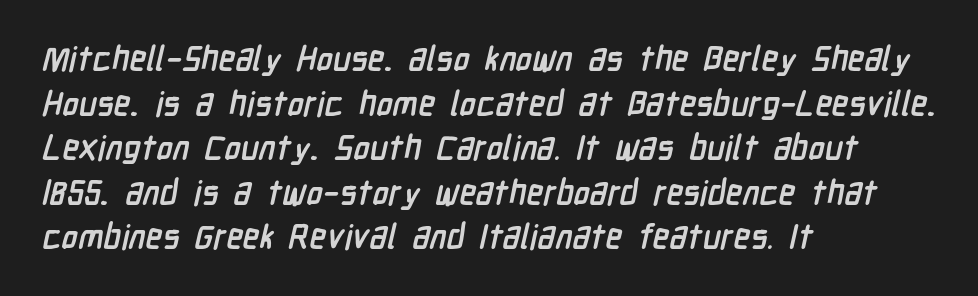
The image shows 34 px semibold, condensed sans-serif type; set left-aligned, normal line spacing (1.31x), normal letter spacing, not underlined; low stroke contrast and a medium x-height.
